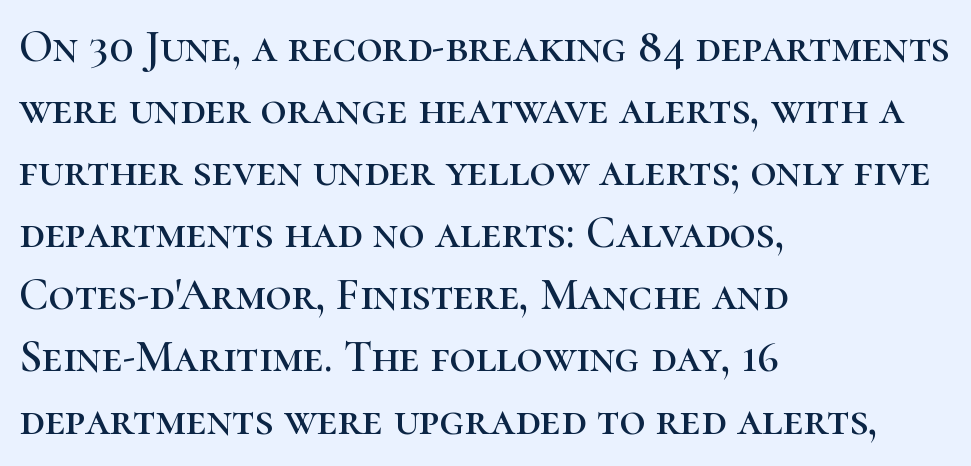
{"serif": "yes", "italic": "no", "width": "normal", "stroke_contrast": "high", "x_height": "medium", "monospaced": "no", "underline": "no", "align": "left", "line_spacing": "normal", "line_spacing_ratio": 1.38, "letter_spacing": "normal", "letter_spacing_em": 0.0, "glyph_px": 45}
